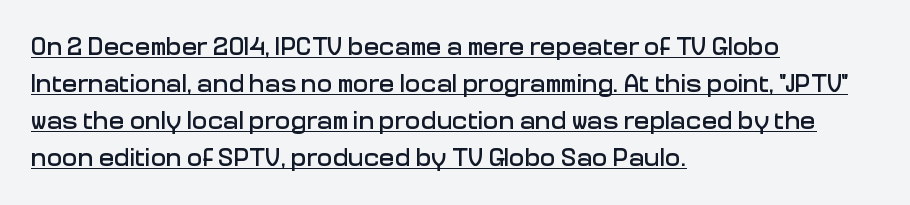
The image shows 26 px text type, upright; set left-aligned, normal line spacing (1.42x), normal letter spacing, underlined.
